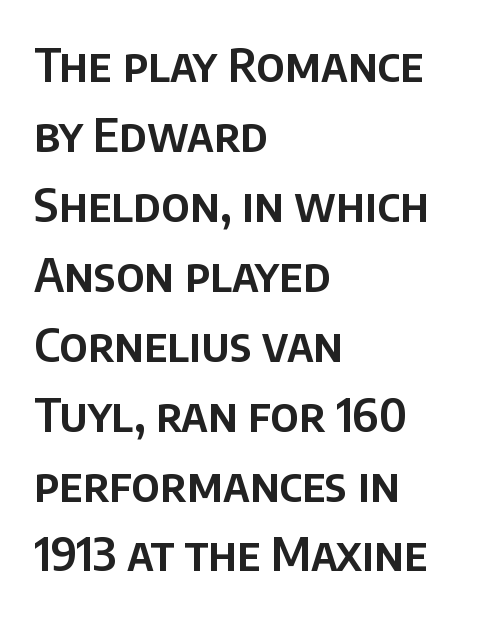
The image shows 46 px sans-serif type, upright; set left-aligned, normal line spacing (1.52x), normal letter spacing, not underlined; low stroke contrast and a large x-height.
